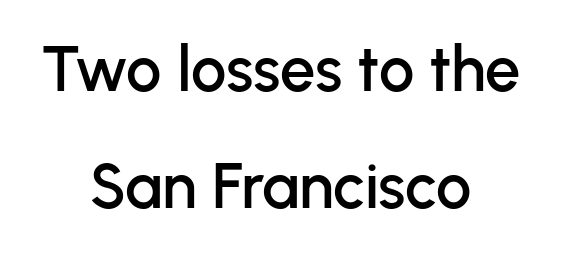
Words float on clear page, feet unadorned. This sample is center-justified, so both line endings float freely. Here the designer chose a conventional face with non-uniform glyph widths. The face used here is rendered with its standard letterfit. Does the type have serifs? No, each stem ends abruptly.
